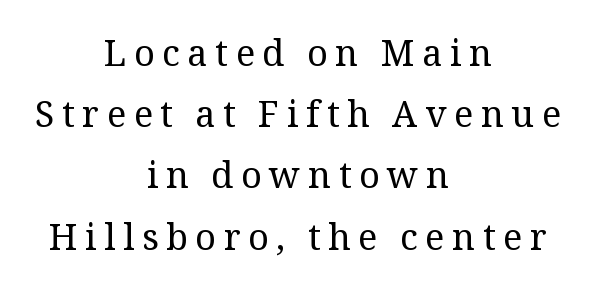
Q: Is the text bold? A: No.
Q: Is the text italic (slanted)? A: No, it is upright.
Q: Is the typeface a serif or a sans-serif typeface? A: Serif.
Q: Is the text underlined? A: No.
Q: How is the paragraph aligned? A: Centered.
Q: Is the spacing between letters normal or unusually wide? A: Unusually wide.
Q: Is the spacing between lines tight, normal or loose? A: Normal.
Q: Width (condensed, normal, or wide)? A: Normal.
Q: Stroke contrast? A: Medium.
Q: x-height? A: Medium.
Q: Monospaced? A: No.
